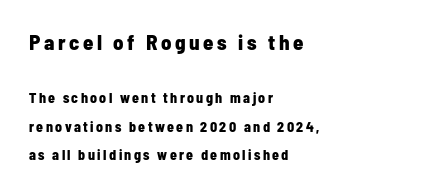
Q: Is the text bold? A: Yes.
Q: Is the text italic (slanted)? A: No, it is upright.
Q: Is the text underlined? A: No.
Q: How is the paragraph aligned? A: Left-aligned.
Q: Is the spacing between lines tight, normal or loose? A: Loose.
Q: Which block of text is set in a larger size, the first (top) or the second (bottom)? A: The first (top) one.
